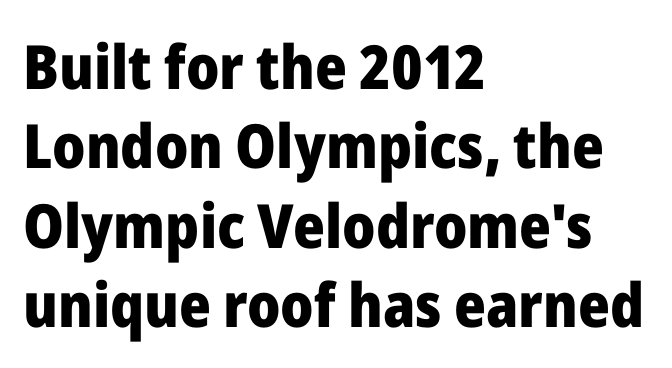
The image shows 61 px heavy sans-serif type, upright; set left-aligned, normal line spacing (1.3x), normal letter spacing, not underlined; low stroke contrast and a medium x-height.
